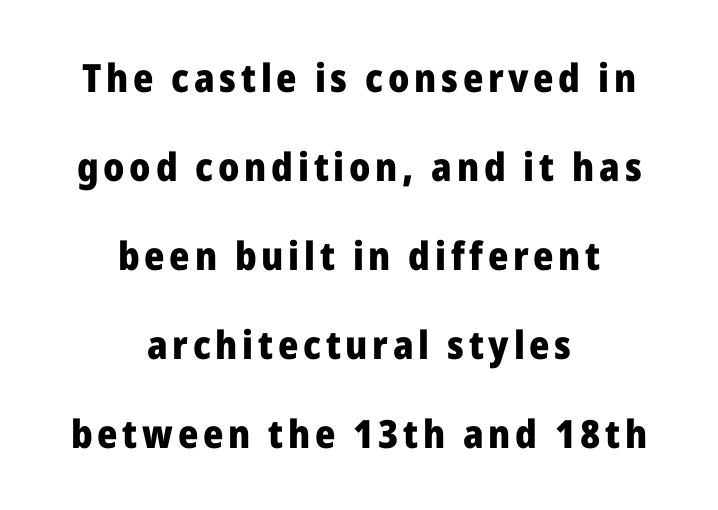
Q: Is the text bold? A: Yes.
Q: Is the text italic (slanted)? A: No, it is upright.
Q: Is the typeface a serif or a sans-serif typeface? A: Sans-serif.
Q: Is the text underlined? A: No.
Q: How is the paragraph aligned? A: Centered.
Q: Is the spacing between lines tight, normal or loose? A: Loose.
Q: Width (condensed, normal, or wide)? A: Normal.
Q: Stroke contrast? A: Low.
Q: x-height? A: Medium.
Q: Monospaced? A: No.
